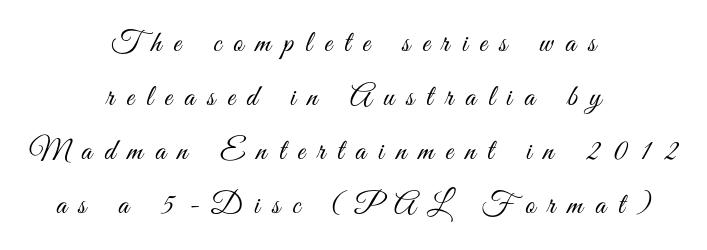
Spacing verdict: proportional, widths tailored to each character. The passage shown is typeset with a sans-serif family. One-word summary of the alignment: center. Just letters on the line, the space beneath them empty.
